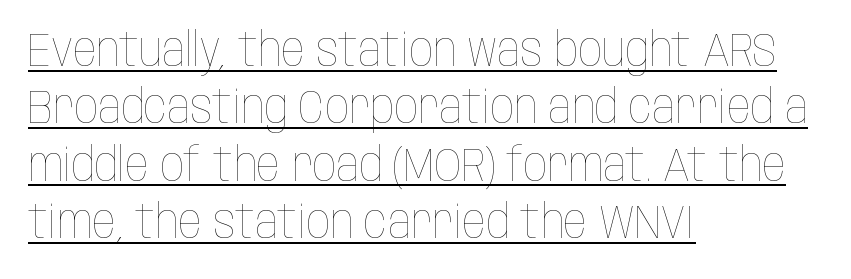
These lines are rendered in a variable-pitch font. A roman cut, with each character standing at attention. The passage shown is underscored from start to finish. The weight tops out at a normal text grade. How are the letters spaced? Ordinarily, with no added tracking.
